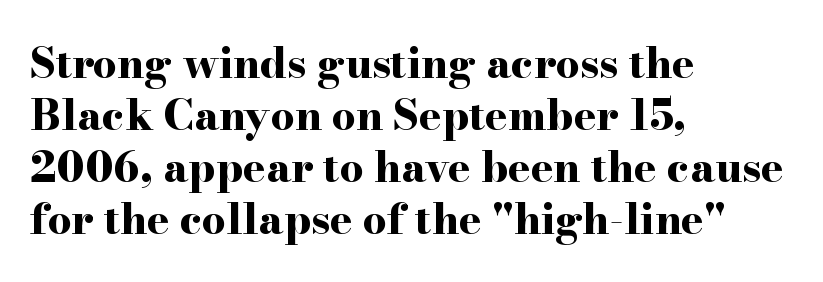
The lines in this sample share a left origin and differ only in where they stop. Spacing verdict: proportional, widths tailored to each character. Does extra space separate the letters? No, they use regular spacing. A clean baseline with only descenders dipping below it. The typography opts for an upright posture over an oblique one. You'd pick this weight for a headline — it's a proper bold.
